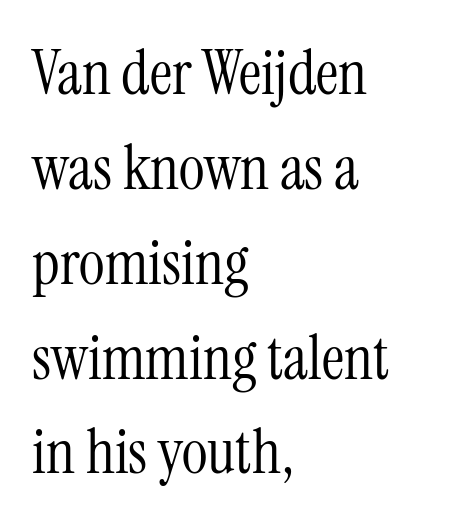
The image shows 62 px light, condensed serif type, upright; set left-aligned, normal line spacing (1.53x), normal letter spacing, not underlined; medium stroke contrast and a medium x-height.
